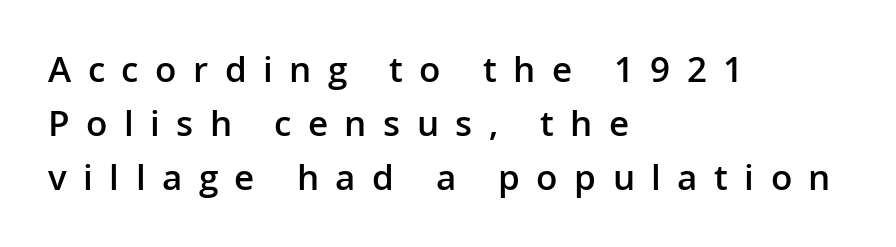
Q: Is the text bold? A: Semi-bold.
Q: Is the text italic (slanted)? A: No, it is upright.
Q: Is the typeface a serif or a sans-serif typeface? A: Sans-serif.
Q: Is the text underlined? A: No.
Q: How is the paragraph aligned? A: Left-aligned.
Q: Is the spacing between letters normal or unusually wide? A: Unusually wide.
Q: Is the spacing between lines tight, normal or loose? A: Normal.
Q: Width (condensed, normal, or wide)? A: Normal.
Q: Stroke contrast? A: Low.
Q: x-height? A: Medium.
Q: Monospaced? A: No.
